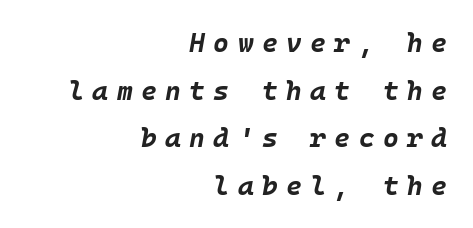
How are the letters spaced? Widely, with obvious added tracking. These lines carry a lot of weight — the face is fully bold. The typography opts for an oblique posture over an upright one. Anything drawn beneath the words? Only blank space. Horizontal alignment here is rightward, an uncommon choice for prose.
